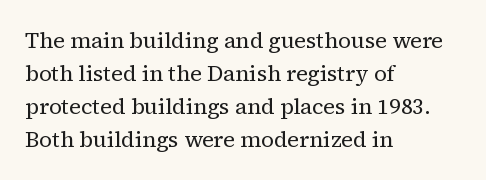
In terms of leading, this rendering sits right in the middle. Quick note: not italic, upright. Stems here are at most as thick as an everyday book face. Letter spacing: default.
